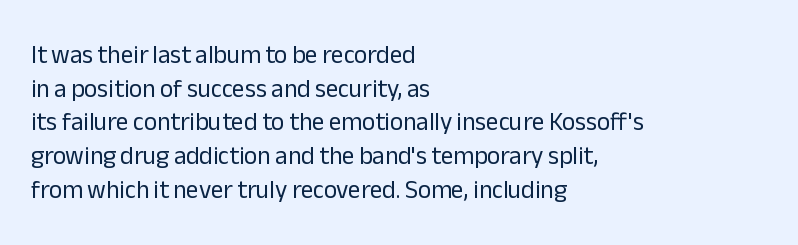
{"italic": "no", "bold": "no", "underline": "no", "align": "left", "line_spacing": "normal", "line_spacing_ratio": 1.35, "letter_spacing": "normal", "letter_spacing_em": 0.0, "glyph_px": 25}
